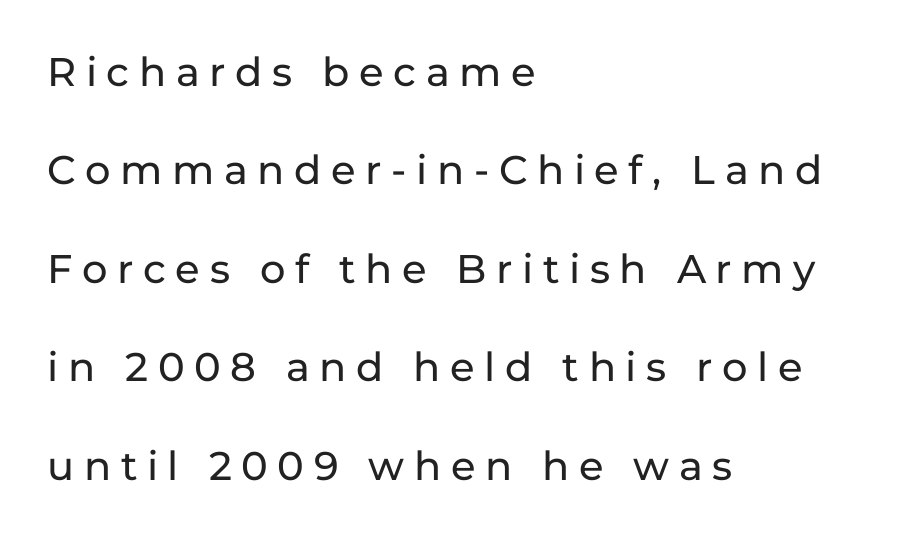
Q: Is the text italic (slanted)? A: No, it is upright.
Q: Is the typeface a serif or a sans-serif typeface? A: Sans-serif.
Q: Is the text underlined? A: No.
Q: How is the paragraph aligned? A: Left-aligned.
Q: Is the spacing between letters normal or unusually wide? A: Unusually wide.
Q: Is the spacing between lines tight, normal or loose? A: Loose.
Q: Width (condensed, normal, or wide)? A: Normal.
Q: Stroke contrast? A: Low.
Q: x-height? A: Medium.
Q: Monospaced? A: No.
